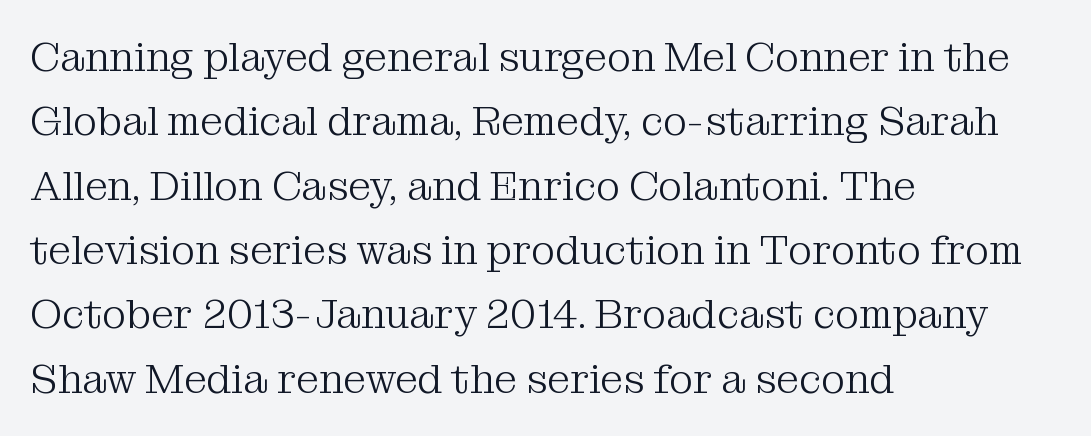
{"serif": "yes", "italic": "no", "bold": "no", "weight": "light", "width": "normal", "stroke_contrast": "medium", "x_height": "medium", "monospaced": "no", "underline": "no", "align": "left", "line_spacing": "normal", "line_spacing_ratio": 1.57, "letter_spacing": "normal", "letter_spacing_em": 0.0, "glyph_px": 41}
